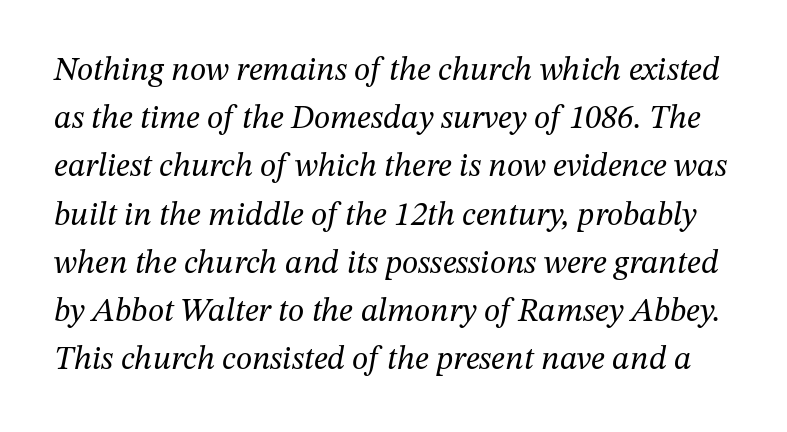
Q: Is the text bold? A: No.
Q: Is the text italic (slanted)? A: Yes, it leans right by about 12 degrees.
Q: Is the typeface a serif or a sans-serif typeface? A: Serif.
Q: Is the text underlined? A: No.
Q: Is the spacing between letters normal or unusually wide? A: Normal.
Q: Is the spacing between lines tight, normal or loose? A: Normal.
Q: Width (condensed, normal, or wide)? A: Normal.
Q: Stroke contrast? A: Medium.
Q: x-height? A: Medium.
Q: Monospaced? A: No.
